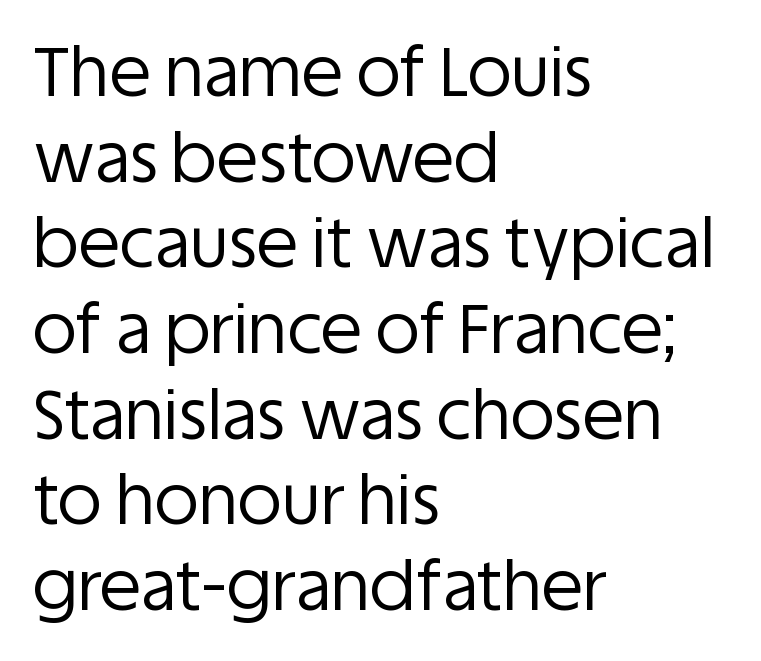
{"serif": "no", "italic": "no", "bold": "no", "weight": "regular", "width": "normal", "stroke_contrast": "low", "x_height": "large", "monospaced": "no", "underline": "no", "align": "left", "line_spacing": "normal", "line_spacing_ratio": 1.26, "letter_spacing": "normal", "letter_spacing_em": 0.0, "glyph_px": 68}
